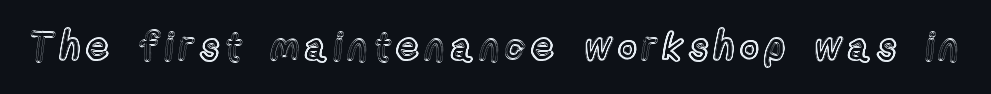
{"width": "condensed", "x_height": "medium", "monospaced": "no", "underline": "no", "glyph_px": 39}
